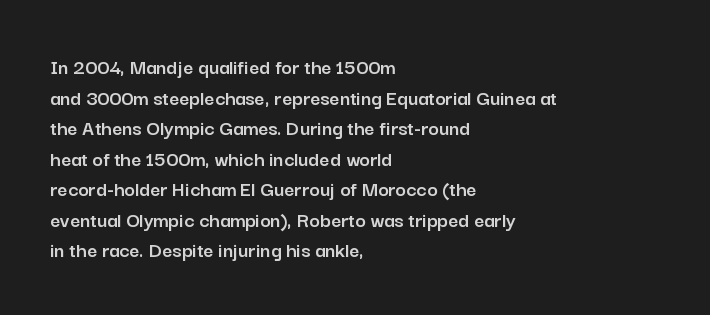
If you drew a line through each stem, it would be perfectly vertical. Honestly, the letter spacing is just normal — you wouldn't notice it. The words here are not underlined. Notice how the passage keeps a crisp vertical edge on the left only. Interline gaps are of average width in this sample.
